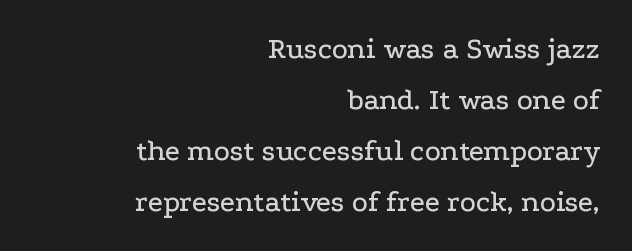
The image shows 30 px wide serif type, upright; set right-aligned, normal line spacing (1.7x), normal letter spacing, not underlined; low stroke contrast and a medium x-height.
